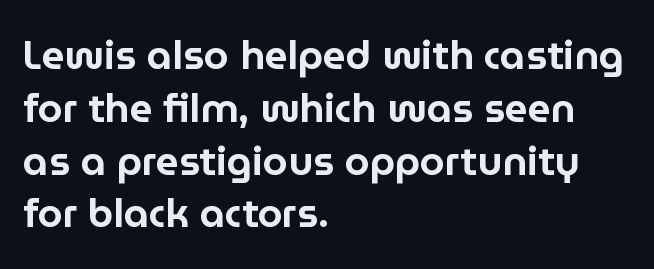
The image shows 40 px sans-serif type, upright; set left-aligned, normal line spacing (1.32x), normal letter spacing, not underlined; low stroke contrast and a medium x-height.
